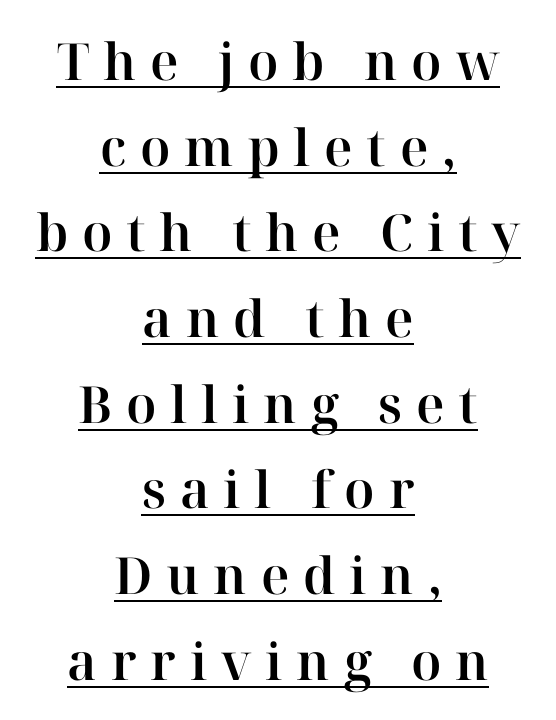
Q: Is the text italic (slanted)? A: No, it is upright.
Q: Is the typeface a serif or a sans-serif typeface? A: Serif.
Q: Is the text underlined? A: Yes.
Q: How is the paragraph aligned? A: Centered.
Q: Is the spacing between letters normal or unusually wide? A: Unusually wide.
Q: Is the spacing between lines tight, normal or loose? A: Normal.
Q: Width (condensed, normal, or wide)? A: Normal.
Q: Stroke contrast? A: High.
Q: x-height? A: Medium.
Q: Monospaced? A: No.
